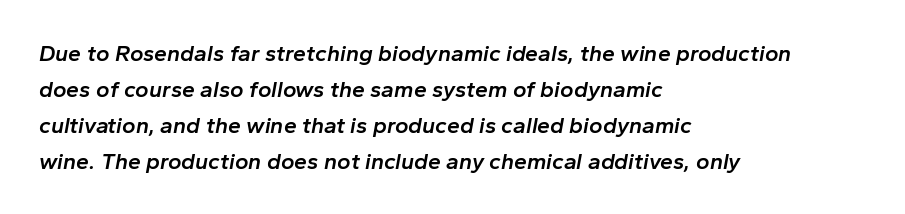
Decoration check: the copy has no underline. The letters sit at their default tracking, neither squeezed nor spread. Notice the strokes are somewhat thickened but not fully heavy: this is a semibold. The passage is arranged the way most books set body copy — flush left.
